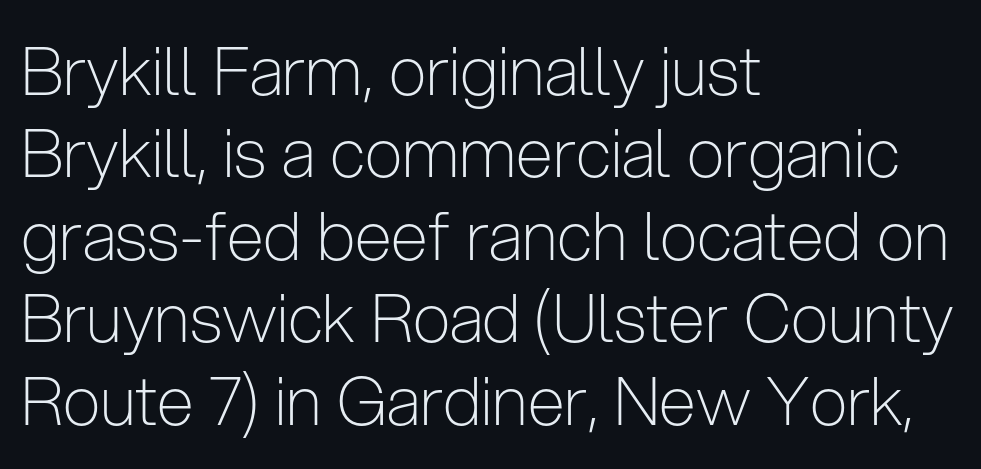
Left-aligned paragraph, ragged on the right. Check under the words: just untouched page. Each letter's strokes conclude bluntly, with no projecting serifs. Note the varied advance widths — an 'i' is clearly narrower than an 'm'.
